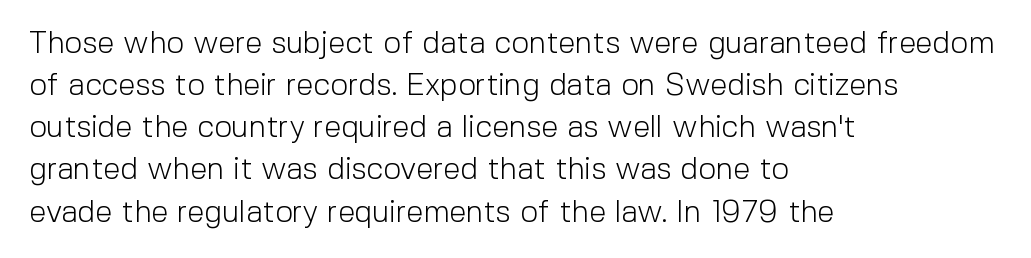
Serifs: no, the terminals of the letterforms are clean. The typeface has the unassuming heft of standard copy or less. Words appear dense and cohesive because spacing is normal. A roman cut, with each character standing at attention. Summary of vertical rhythm: regular, with standard interline spacing. All the whitespace from short lines collects on the right.
